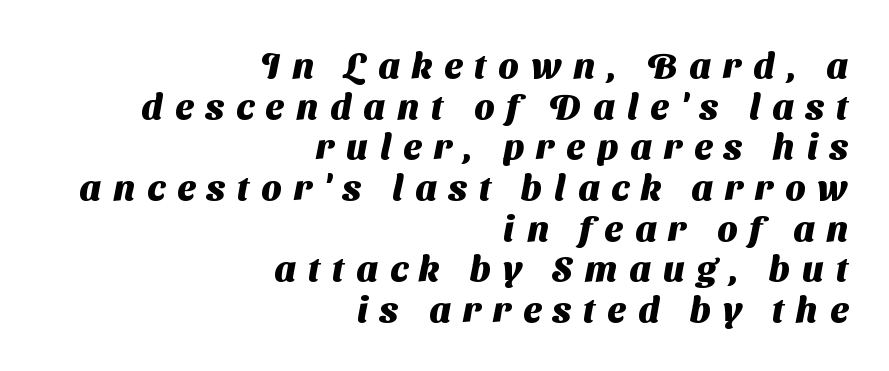
Serif or sans? Sans — the stroke terminals are bare. The font is running at its bold setting. Note the varied advance widths — an 'i' is clearly narrower than an 'm'. How would I describe the line gaps? Narrow and economical. The gaps between neighbouring characters are conspicuously large.
